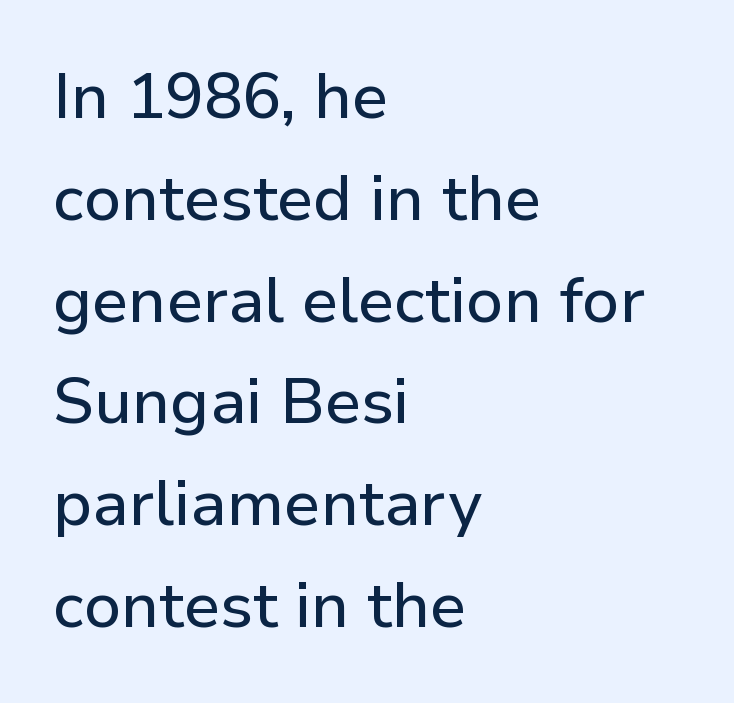
Line spacing here is normal. Check where the strokes stop: nothing finishes them off — pure sans. Note the varied advance widths — an 'i' is clearly narrower than an 'm'. Quick note: not italic, upright. The lines are quadded left. Decoration check: the copy has no underline.
